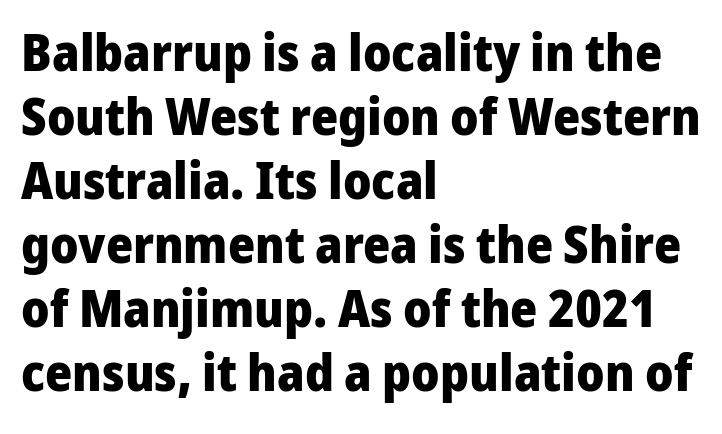
Q: Is the text bold? A: Yes.
Q: Is the text italic (slanted)? A: No, it is upright.
Q: Is the typeface a serif or a sans-serif typeface? A: Sans-serif.
Q: Is the text underlined? A: No.
Q: How is the paragraph aligned? A: Left-aligned.
Q: Is the spacing between letters normal or unusually wide? A: Normal.
Q: Width (condensed, normal, or wide)? A: Normal.
Q: Stroke contrast? A: Low.
Q: x-height? A: Medium.
Q: Monospaced? A: No.
